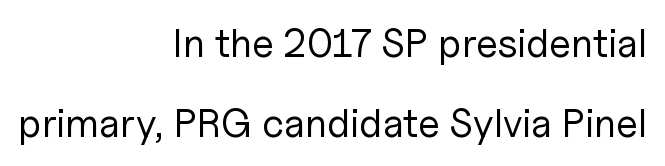
{"serif": "no", "italic": "no", "bold": "no", "weight": "regular", "width": "normal", "stroke_contrast": "low", "x_height": "medium", "monospaced": "no", "underline": "no", "align": "right", "line_spacing": "loose", "line_spacing_ratio": 2.01, "letter_spacing": "normal", "letter_spacing_em": 0.0, "glyph_px": 40}
